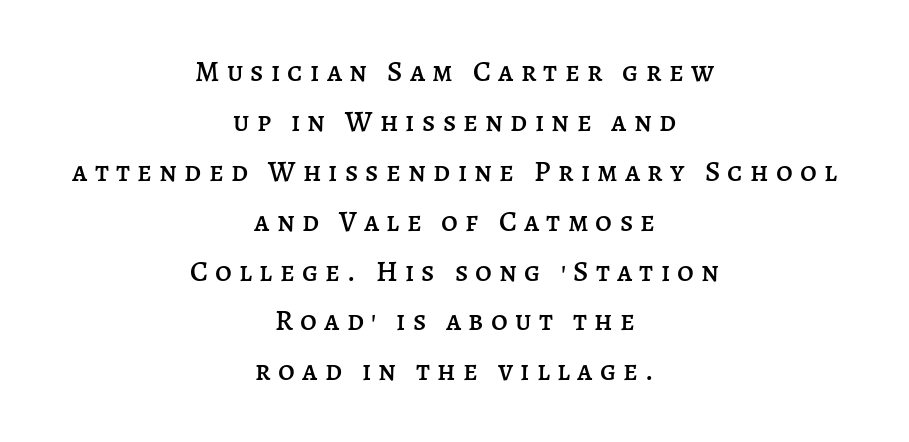
{"italic": "no", "width": "normal", "stroke_contrast": "low", "x_height": "large", "monospaced": "no", "underline": "no", "align": "center", "line_spacing_ratio": 1.72, "letter_spacing": "wide", "letter_spacing_em": 0.25, "glyph_px": 29}
